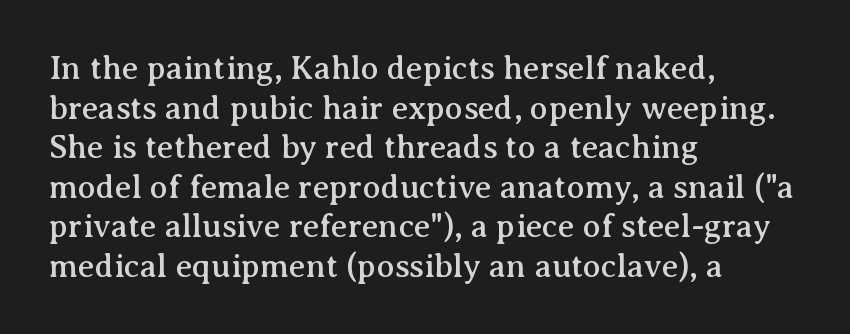
{"serif": "yes", "italic": "no", "width": "normal", "stroke_contrast": "medium", "x_height": "medium", "monospaced": "no", "underline": "no", "align": "left", "line_spacing_ratio": 1.2, "letter_spacing": "normal", "letter_spacing_em": 0.0, "glyph_px": 33}
